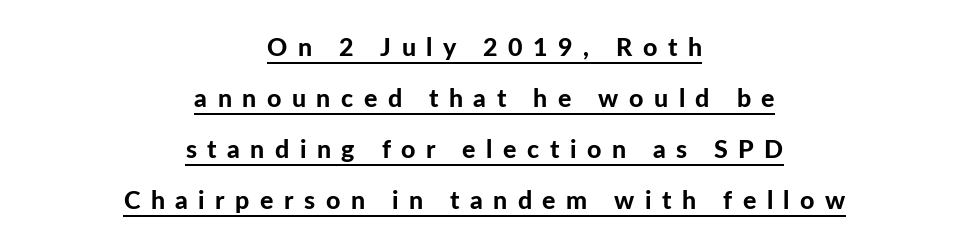
Q: Is the text bold? A: Yes.
Q: Is the text italic (slanted)? A: No, it is upright.
Q: Is the text underlined? A: Yes.
Q: How is the paragraph aligned? A: Centered.
Q: Is the spacing between letters normal or unusually wide? A: Unusually wide.
Q: Is the spacing between lines tight, normal or loose? A: Loose.
